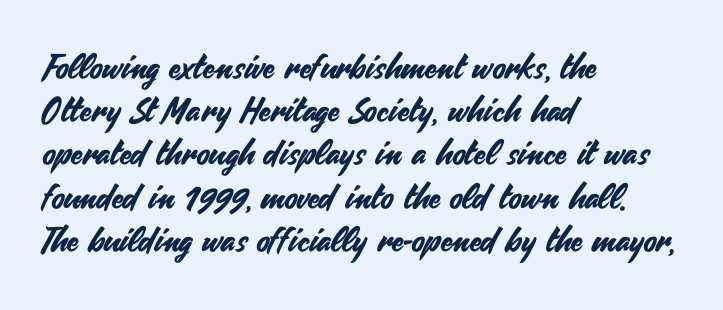
{"serif": "no", "width": "normal", "stroke_contrast": "medium", "x_height": "small", "monospaced": "no", "underline": "no", "align": "left", "line_spacing": "normal", "line_spacing_ratio": 1.27, "letter_spacing": "normal", "letter_spacing_em": 0.0, "glyph_px": 34}
